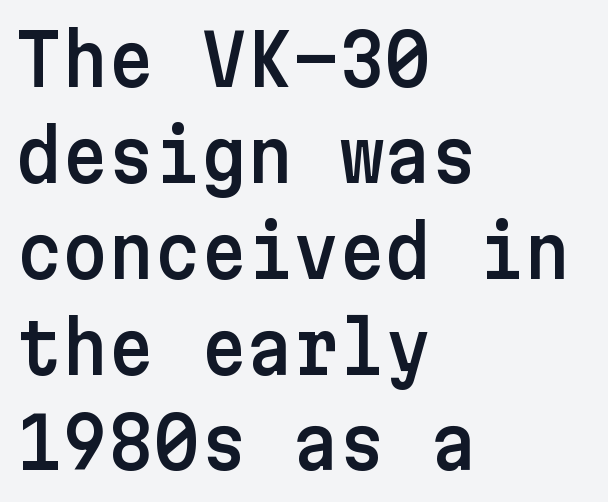
Q: Is the text italic (slanted)? A: No, it is upright.
Q: Is the typeface a serif or a sans-serif typeface? A: Sans-serif.
Q: Is the text underlined? A: No.
Q: How is the paragraph aligned? A: Left-aligned.
Q: Is the spacing between letters normal or unusually wide? A: Normal.
Q: Is the spacing between lines tight, normal or loose? A: Normal.
Q: Width (condensed, normal, or wide)? A: Normal.
Q: Stroke contrast? A: Low.
Q: x-height? A: Medium.
